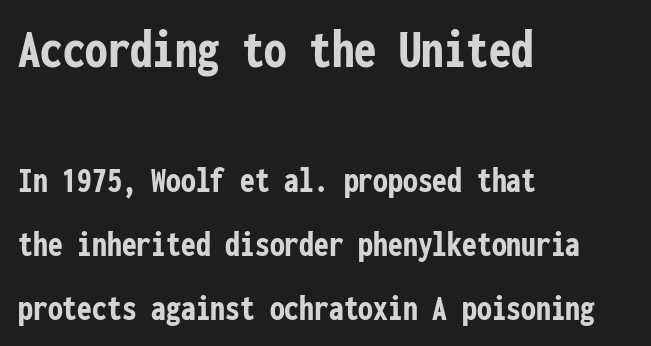
The image shows 56 px semibold, condensed sans-serif type, upright, monospaced; set left-aligned, line spacing 1.73x, normal letter spacing, not underlined; the first (top) block is 1.51x larger; low stroke contrast and a medium x-height.
